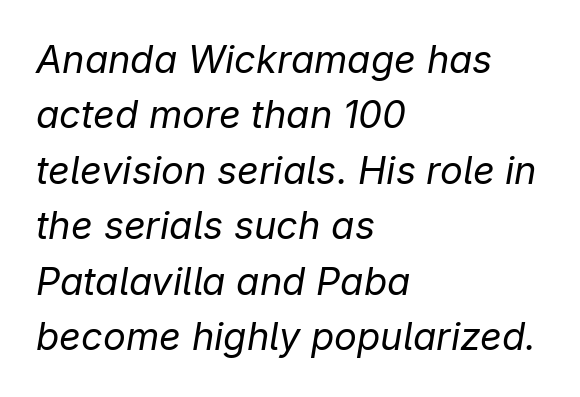
The image shows 38 px regular-weight type, italic (leaning right); set left-aligned, normal line spacing (1.46x), normal letter spacing, not underlined; low stroke contrast and a medium x-height.
